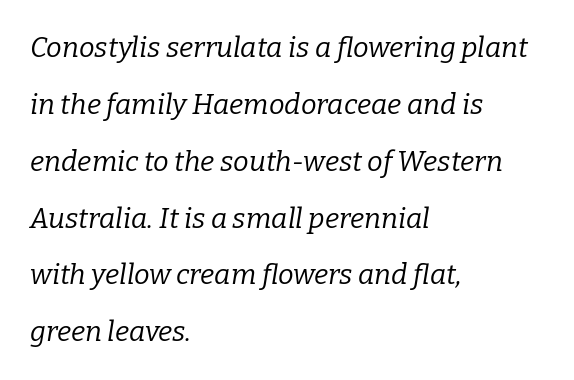
Do the characters align in a grid? No, the font is proportional. Each word holds together tightly as a unit, with standard inter-letter gaps. Is the block centered? No — it sits flush against the left margin. Notice how the stems are inclined rather than vertical — that's the hallmark of italics.
